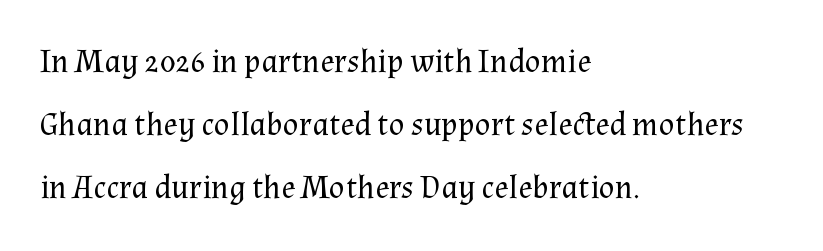
{"italic": "no", "bold": "no", "weight": "regular", "width": "normal", "stroke_contrast": "medium", "x_height": "medium", "monospaced": "no", "underline": "no", "align": "left", "line_spacing": "loose", "line_spacing_ratio": 1.91, "letter_spacing": "normal", "letter_spacing_em": 0.0, "glyph_px": 33}
